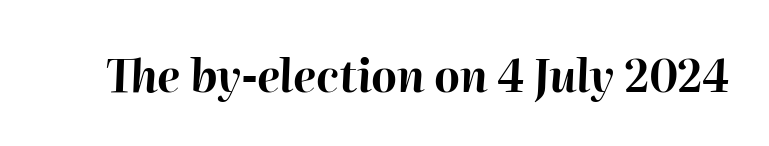
{"italic": "yes", "lean": "right", "slant_degrees": 2, "bold": "yes", "weight": "bold", "width": "normal", "stroke_contrast": "high", "x_height": "medium", "monospaced": "no", "underline": "no", "letter_spacing": "normal", "letter_spacing_em": 0.0, "glyph_px": 44}
